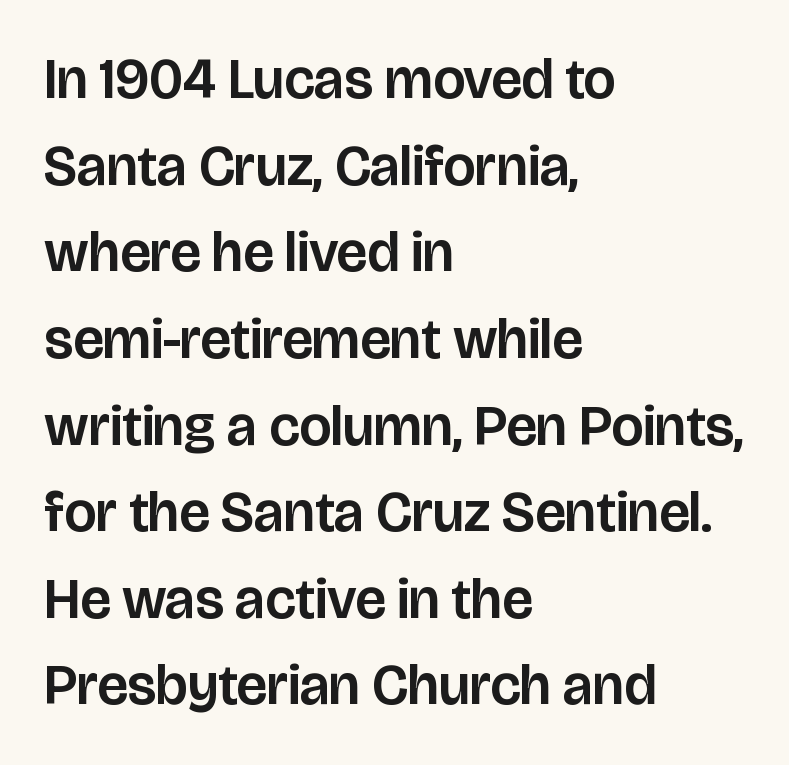
{"serif": "no", "italic": "no", "width": "normal", "stroke_contrast": "low", "x_height": "large", "monospaced": "no", "underline": "no", "align": "left", "line_spacing": "normal", "line_spacing_ratio": 1.52, "letter_spacing": "normal", "letter_spacing_em": 0.0, "glyph_px": 57}
